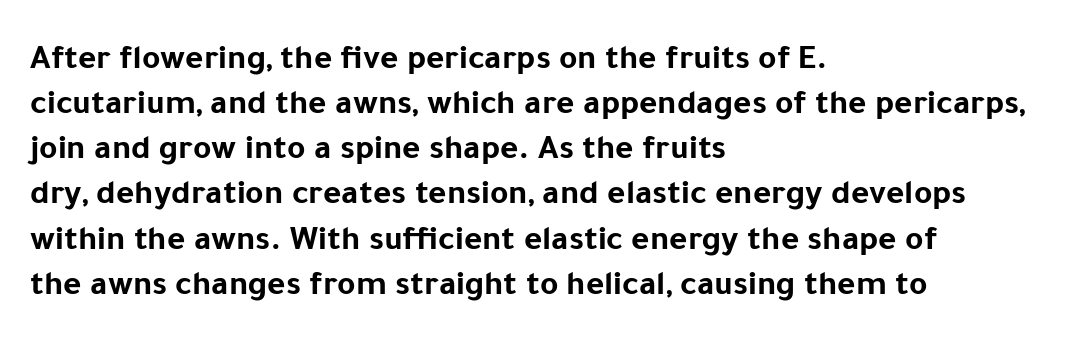
If you drew a ruler down the left edge, every line would touch it. You'd pick this weight for a headline — it's a proper bold. Letters rest on an invisible, unmarked baseline. The type family on display is of the sans-serif kind. The lettering holds an erect, upright posture throughout.
